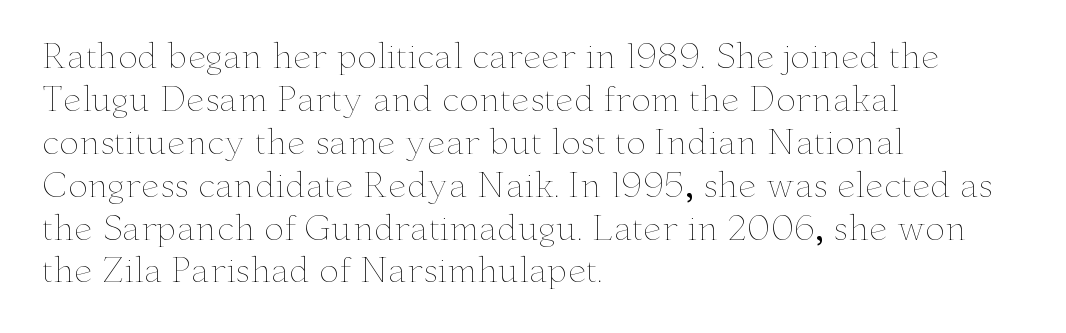
Q: Is the text bold? A: No.
Q: Is the text italic (slanted)? A: No, it is upright.
Q: Is the text underlined? A: No.
Q: How is the paragraph aligned? A: Left-aligned.
Q: Is the spacing between letters normal or unusually wide? A: Normal.
Q: Is the spacing between lines tight, normal or loose? A: Normal.
Q: Width (condensed, normal, or wide)? A: Wide.
Q: Stroke contrast? A: Low.
Q: x-height? A: Small.
Q: Monospaced? A: No.
